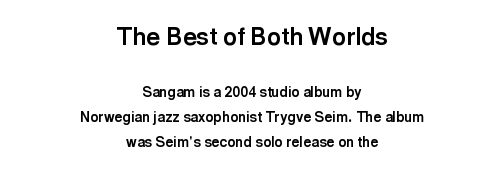
Q: Is the text bold? A: Yes.
Q: Is the text italic (slanted)? A: No, it is upright.
Q: Is the text underlined? A: No.
Q: How is the paragraph aligned? A: Centered.
Q: Is the spacing between letters normal or unusually wide? A: Normal.
Q: Which block of text is set in a larger size, the first (top) or the second (bottom)? A: The first (top) one.
